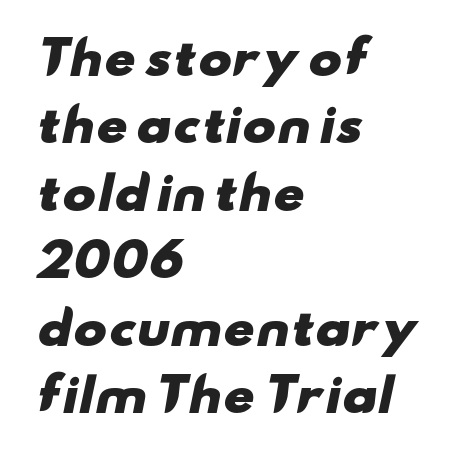
Q: Is the text bold? A: Yes.
Q: Is the typeface a serif or a sans-serif typeface? A: Sans-serif.
Q: Is the text underlined? A: No.
Q: How is the paragraph aligned? A: Left-aligned.
Q: Is the spacing between letters normal or unusually wide? A: Normal.
Q: Is the spacing between lines tight, normal or loose? A: Normal.
Q: Width (condensed, normal, or wide)? A: Wide.
Q: Stroke contrast? A: Low.
Q: x-height? A: Small.
Q: Monospaced? A: No.
